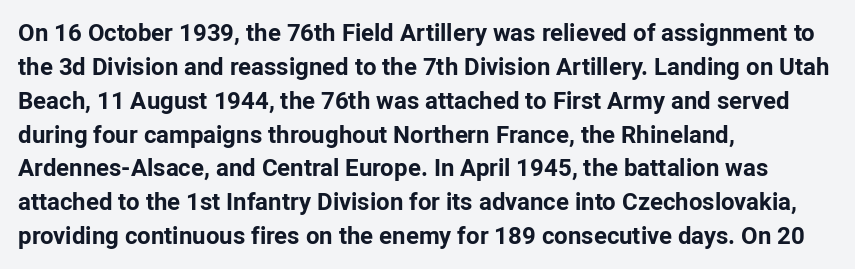
Q: Is the text bold? A: Yes.
Q: Is the text italic (slanted)? A: No, it is upright.
Q: Is the text underlined? A: No.
Q: How is the paragraph aligned? A: Left-aligned.
Q: Is the spacing between letters normal or unusually wide? A: Normal.
Q: Is the spacing between lines tight, normal or loose? A: Normal.
